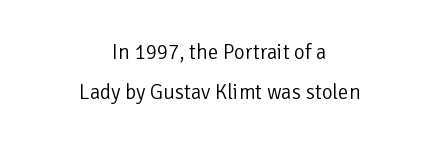
Q: Is the text bold? A: No.
Q: Is the text italic (slanted)? A: No, it is upright.
Q: Is the text underlined? A: No.
Q: How is the paragraph aligned? A: Centered.
Q: Is the spacing between letters normal or unusually wide? A: Normal.
Q: Is the spacing between lines tight, normal or loose? A: Loose.
